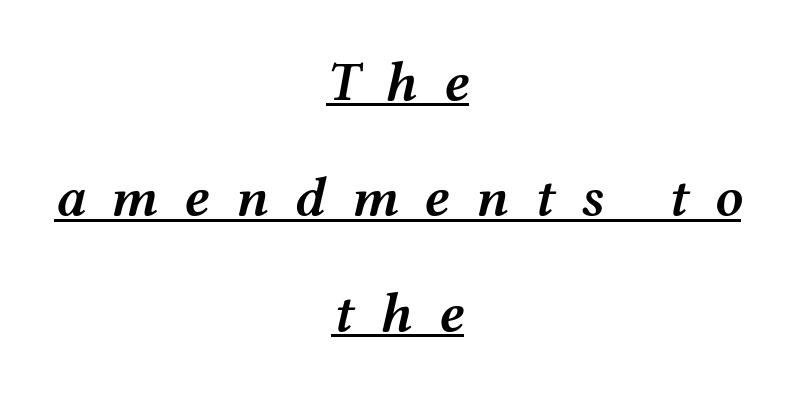
The image shows 56 px semibold, wide type, italic (leaning right); set centered, loose line spacing (2.06x), unusually wide letter spacing (+0.45 em), underlined; medium stroke contrast and a medium x-height.
